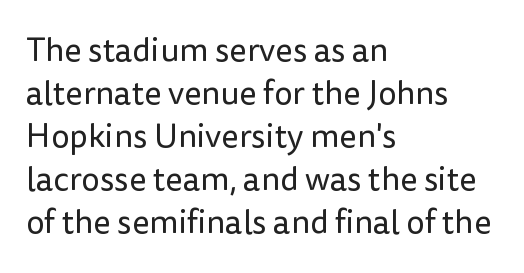
{"serif": "no", "italic": "no", "bold": "no", "weight": "regular", "width": "normal", "stroke_contrast": "low", "x_height": "medium", "monospaced": "no", "underline": "no", "align": "left", "line_spacing": "normal", "line_spacing_ratio": 1.3, "letter_spacing": "normal", "letter_spacing_em": 0.0, "glyph_px": 33}
